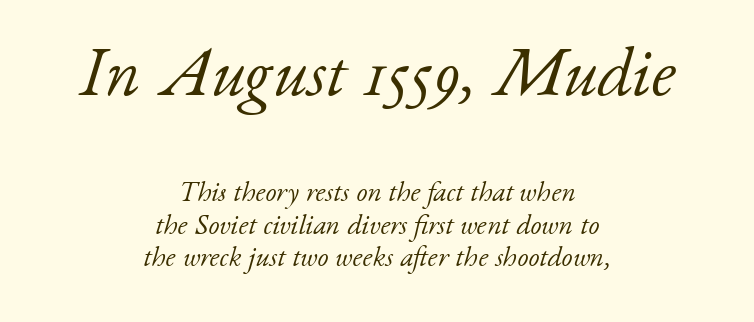
Unbolded letterforms with no extra heft. Looks like regular typesetting: each glyph gets only the width it needs. Typesetter's note — upper block bumped up in size, lower block left smaller. The typography opts for an oblique posture over an upright one. Does the type have serifs? Yes, each stem ends in a small foot.
